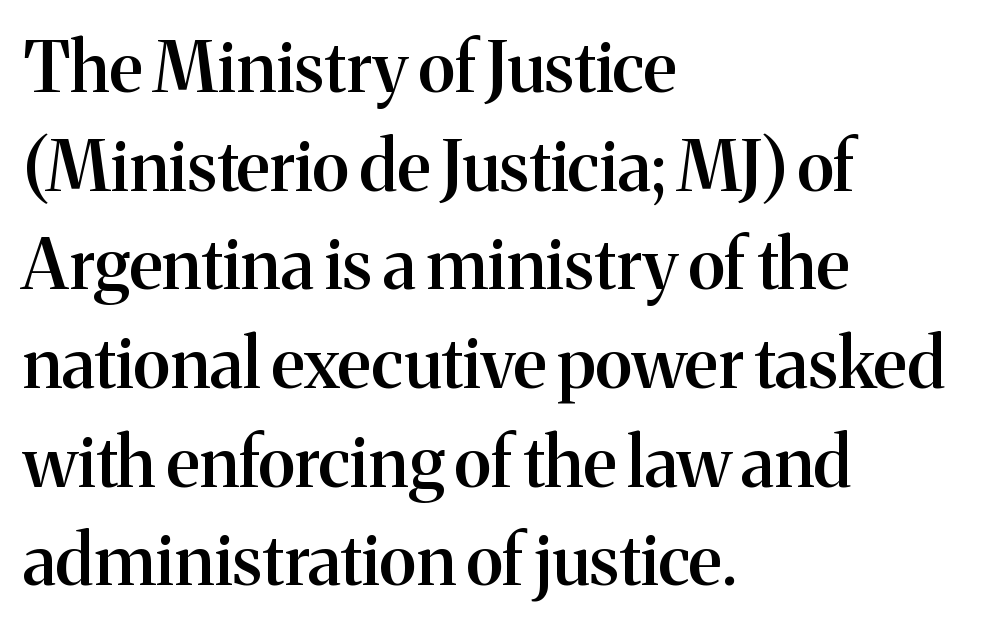
{"serif": "yes", "italic": "no", "bold": "semi", "weight": "semibold", "width": "normal", "stroke_contrast": "medium", "x_height": "medium", "monospaced": "no", "underline": "no", "align": "left", "line_spacing": "normal", "line_spacing_ratio": 1.41, "letter_spacing": "normal", "letter_spacing_em": 0.0, "glyph_px": 70}
